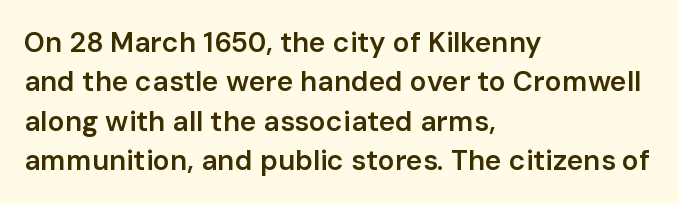
Letterform terminals end flat and unadorned throughout the passage. You could not count columns in this text — the font is proportionally spaced. Short and long lines alike share a common starting point at left. You can tell it's not italic because the verticals are truly vertical. Students, note that the glyphs here touch the page at normal intervals.
